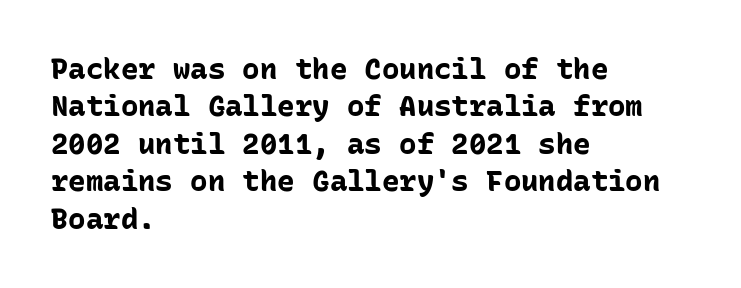
{"serif": "no", "italic": "no", "bold": "yes", "weight": "bold", "width": "normal", "stroke_contrast": "low", "x_height": "medium", "monospaced": "yes", "underline": "no", "align": "left", "line_spacing": "normal", "line_spacing_ratio": 1.29, "letter_spacing": "normal", "letter_spacing_em": 0.0, "glyph_px": 29}
